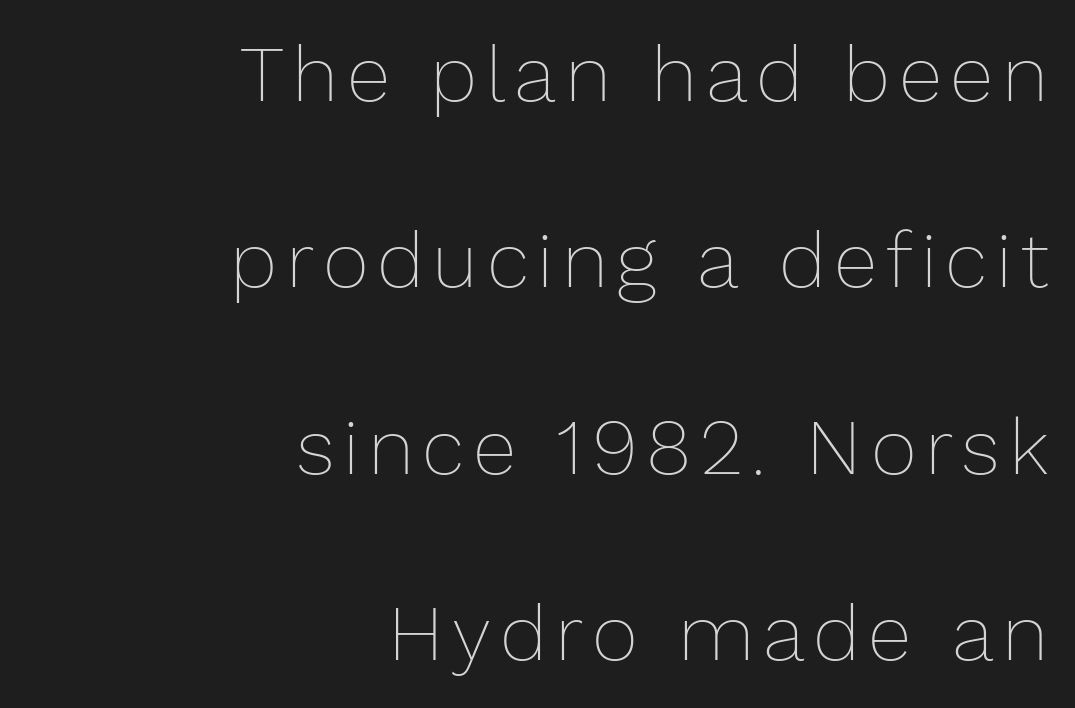
Check the space under the baseline: it is left empty. How would I describe the line gaps? Wide and relaxed. This is the regular roman posture of the typeface. These glyphs show unthickened strokes, regular width or finer. The rendering uses natural spacing where letterforms have individual widths.
